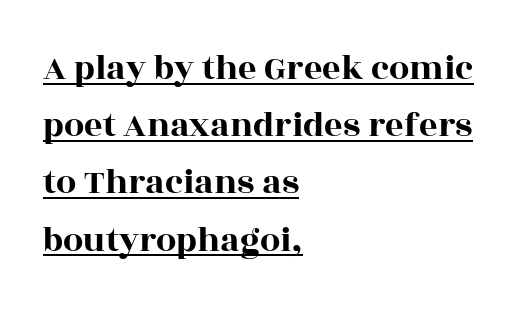
Baseline-to-baseline distance is the conventional proportion of letter height. Letter spacing: default. Short and long lines alike share a common starting point at left. Do the characters align in a grid? No, the font is proportional. Somebody hit Ctrl+U on this one — the words are underlined. Regarding serifs, this sample has them.
